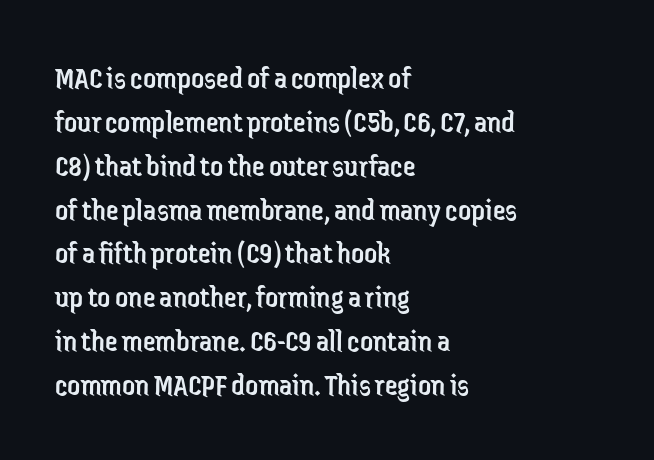
Each row of text sits above clean, open space. In terms of leading, this rendering sits right in the middle. This is not heavy type; no bold has been used. Notice how the stems are strictly vertical — no italics here. The rendering keeps characters at their native spacing. Teacher's note: observe the even left margin — that is flush-left alignment.
